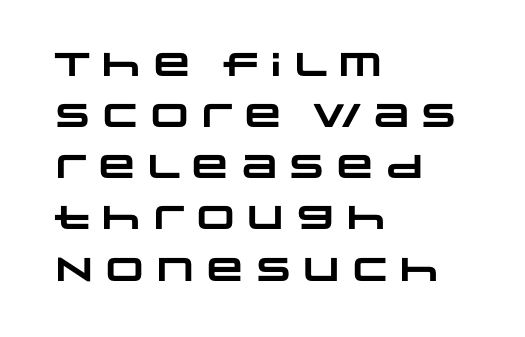
{"serif": "no", "bold": "yes", "weight": "heavy", "width": "wide", "stroke_contrast": "low", "x_height": "large", "monospaced": "no", "underline": "no", "align": "left", "line_spacing": "normal", "line_spacing_ratio": 1.55, "letter_spacing": "normal", "letter_spacing_em": 0.0, "glyph_px": 33}
